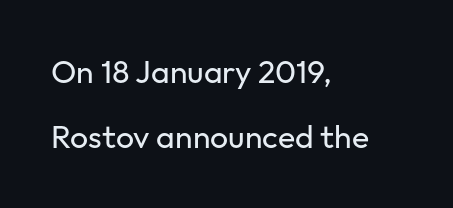
Q: Is the text bold? A: No.
Q: Is the text italic (slanted)? A: No, it is upright.
Q: Is the typeface a serif or a sans-serif typeface? A: Sans-serif.
Q: Is the text underlined? A: No.
Q: How is the paragraph aligned? A: Left-aligned.
Q: Is the spacing between letters normal or unusually wide? A: Normal.
Q: Is the spacing between lines tight, normal or loose? A: Loose.
Q: Width (condensed, normal, or wide)? A: Normal.
Q: Stroke contrast? A: Low.
Q: x-height? A: Medium.
Q: Monospaced? A: No.
